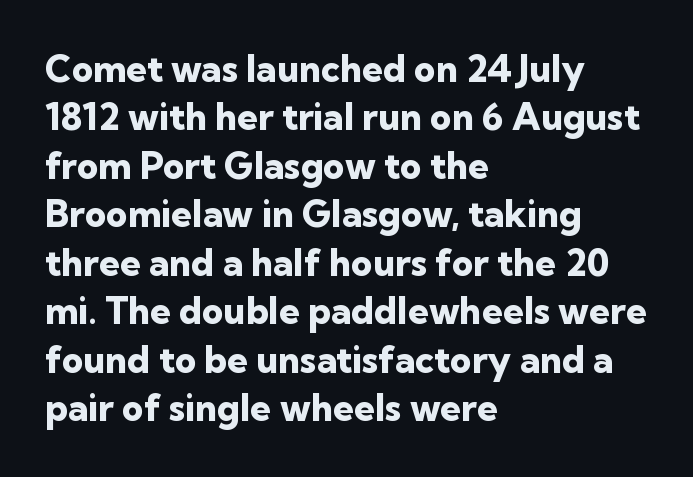
Q: Is the text bold? A: Yes.
Q: Is the text italic (slanted)? A: No, it is upright.
Q: Is the typeface a serif or a sans-serif typeface? A: Sans-serif.
Q: Is the text underlined? A: No.
Q: How is the paragraph aligned? A: Left-aligned.
Q: Is the spacing between letters normal or unusually wide? A: Normal.
Q: Is the spacing between lines tight, normal or loose? A: Normal.
Q: Width (condensed, normal, or wide)? A: Normal.
Q: Stroke contrast? A: Low.
Q: x-height? A: Medium.
Q: Monospaced? A: No.
